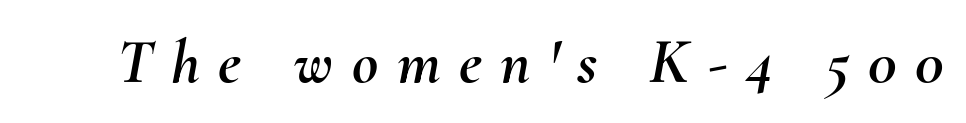
There's an unmistakable incline to the writing here. Characters follow at a spacing far wider than the type designer built in. The space beneath each line is pristine and unruled. Looks like regular typesetting: each glyph gets only the width it needs.
